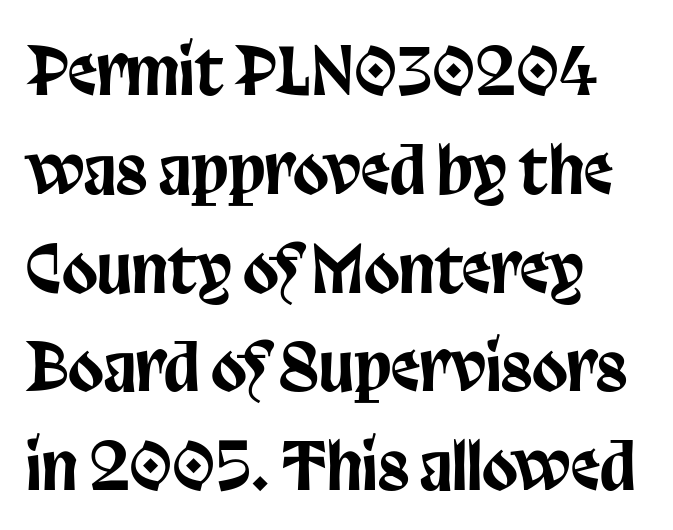
The image shows 65 px condensed sans-serif type, upright; set left-aligned, normal line spacing (1.52x), normal letter spacing, not underlined; low stroke contrast and a large x-height.
